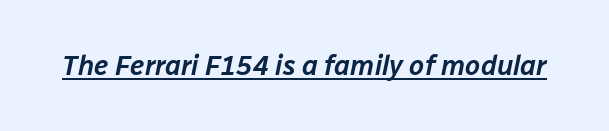
Q: Is the text italic (slanted)? A: Yes, it leans right by about 12 degrees.
Q: Is the text underlined? A: Yes.
Q: Is the spacing between letters normal or unusually wide? A: Normal.
